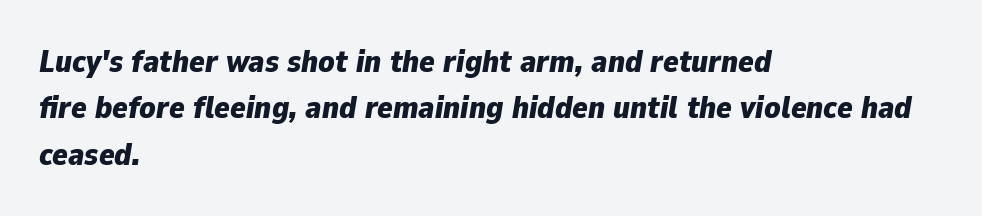
A classic flush-left, rag-right setting is used for this passage. Rule under the text: the space is simply empty. Every letter is thick-stroked: bold, no question. You could not count columns in this text — the font is proportionally spaced. Inter-character spacing is left at the font's built-in metrics. A typesetter would mark this as italic.
